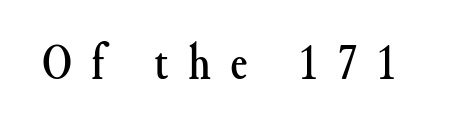
The image shows 51 px serif type, upright; set unusually wide letter spacing (+0.38 em), not underlined; medium stroke contrast and a small x-height.
